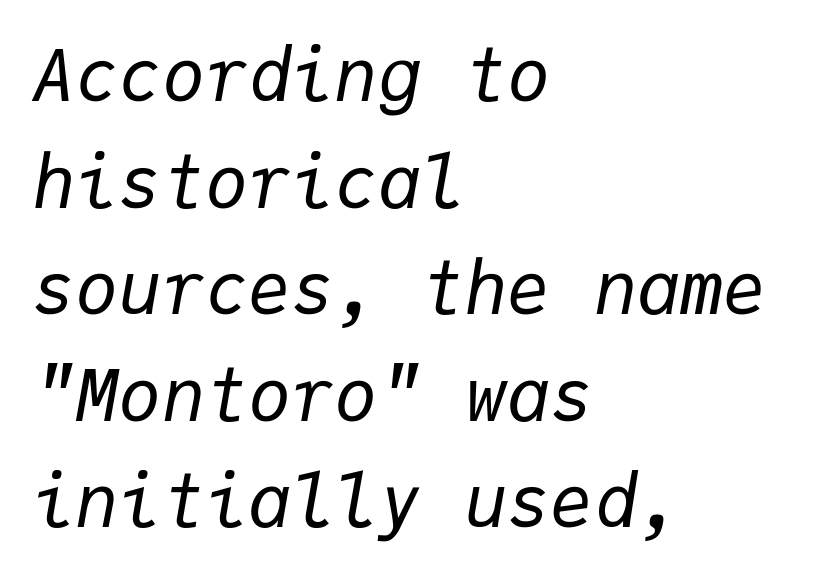
The image shows 72 px regular-weight type, italic (leaning right), monospaced; set left-aligned, normal line spacing (1.48x), normal letter spacing, not underlined; low stroke contrast and a medium x-height.
